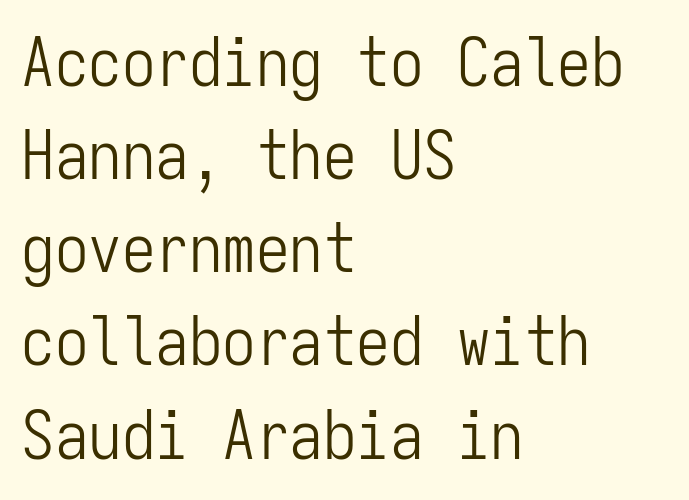
The font's upright variant was chosen for this text. The rendering shows plain stroke endings on the letterforms — a sans-serif design. Baseline-to-baseline distance is the conventional proportion of letter height. This sample is left-justified, so line endings fall wherever the words run out. Plain, unruled lines of type.
